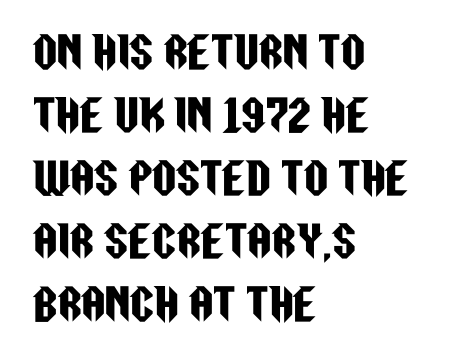
The image shows 42 px condensed sans-serif type, upright; set left-aligned, normal line spacing (1.5x), normal letter spacing, not underlined; low stroke contrast and a large x-height.
